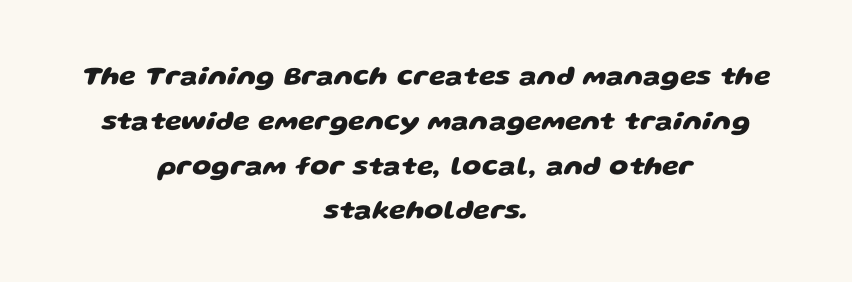
{"bold": "yes", "underline": "no", "align": "center", "line_spacing": "normal", "line_spacing_ratio": 1.66, "letter_spacing": "normal", "letter_spacing_em": 0.0, "glyph_px": 27}
